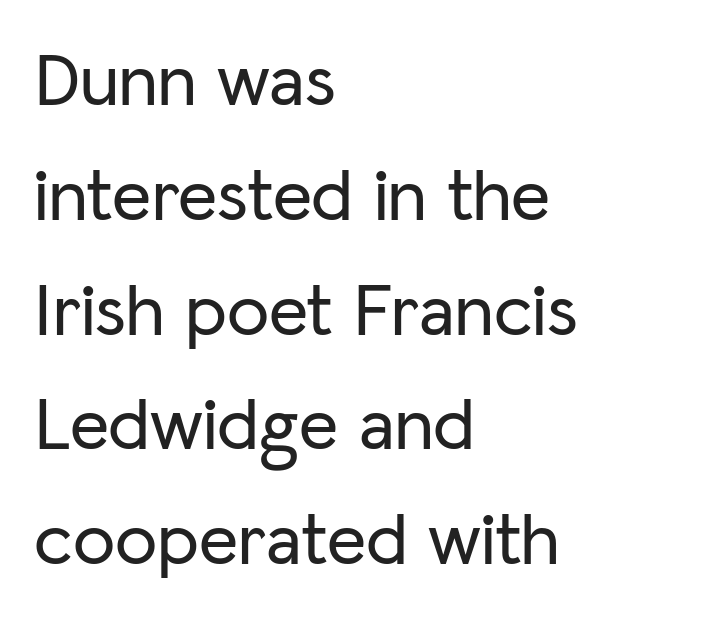
Q: Is the text italic (slanted)? A: No, it is upright.
Q: Is the typeface a serif or a sans-serif typeface? A: Sans-serif.
Q: Is the text underlined? A: No.
Q: How is the paragraph aligned? A: Left-aligned.
Q: Is the spacing between letters normal or unusually wide? A: Normal.
Q: Is the spacing between lines tight, normal or loose? A: Normal.
Q: Width (condensed, normal, or wide)? A: Normal.
Q: Stroke contrast? A: Low.
Q: x-height? A: Medium.
Q: Monospaced? A: No.
